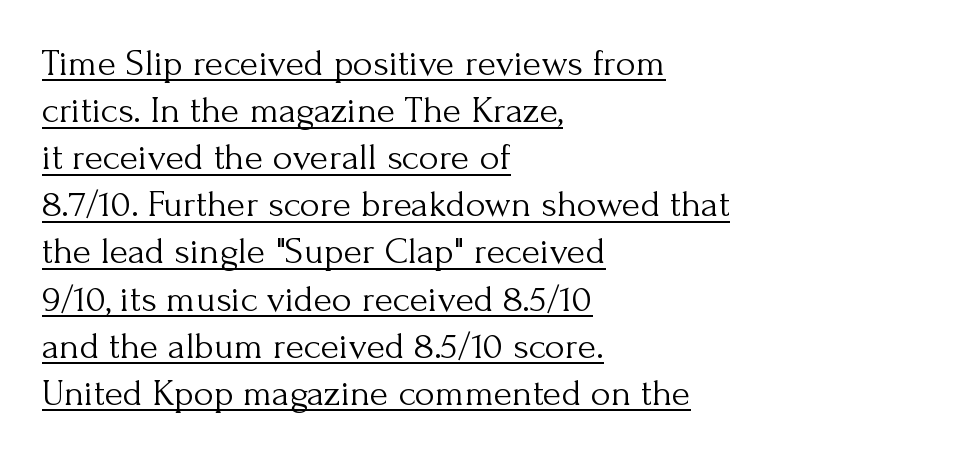
The image shows 38 px light serif type, upright; set left-aligned, line spacing 1.24x, normal letter spacing, underlined; medium stroke contrast and a small x-height.
